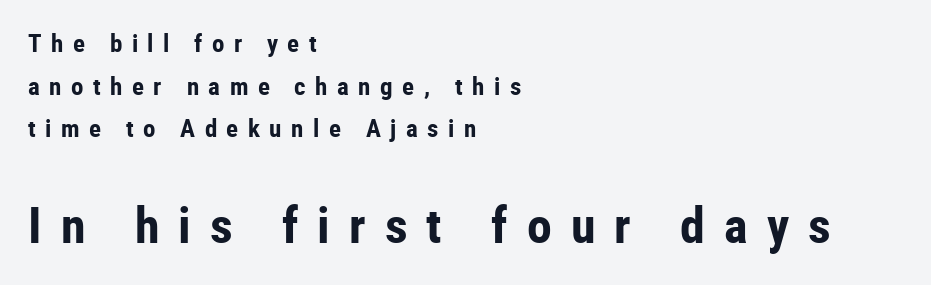
{"serif": "no", "italic": "no", "bold": "yes", "weight": "bold", "width": "condensed", "stroke_contrast": "low", "x_height": "medium", "monospaced": "no", "underline": "no", "align": "left", "line_spacing_ratio": 1.71, "letter_spacing": "wide", "letter_spacing_em": 0.38, "larger_block": "second", "size_ratio": 2.0, "glyph_px": 50}
